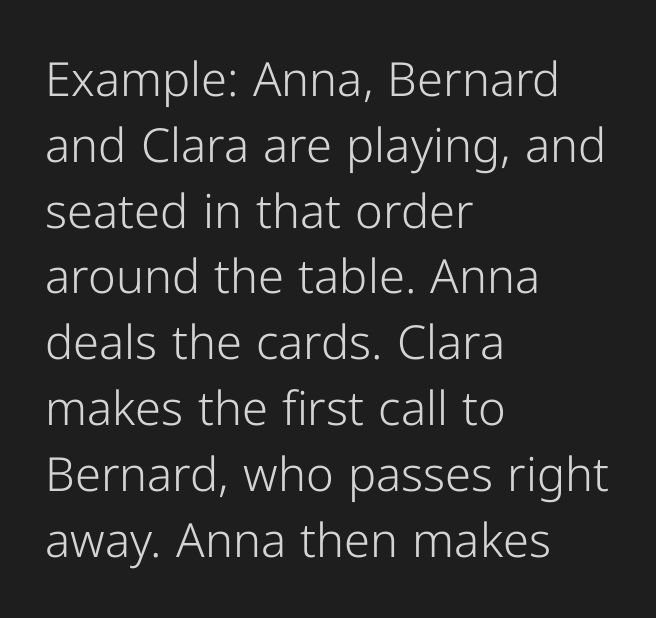
Q: Is the text bold? A: No.
Q: Is the text italic (slanted)? A: No, it is upright.
Q: Is the typeface a serif or a sans-serif typeface? A: Sans-serif.
Q: Is the text underlined? A: No.
Q: How is the paragraph aligned? A: Left-aligned.
Q: Is the spacing between letters normal or unusually wide? A: Normal.
Q: Is the spacing between lines tight, normal or loose? A: Normal.
Q: Width (condensed, normal, or wide)? A: Normal.
Q: Stroke contrast? A: Low.
Q: x-height? A: Medium.
Q: Monospaced? A: No.
